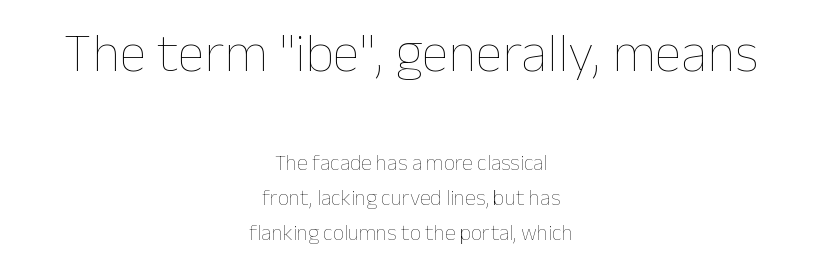
{"italic": "no", "bold": "no", "weight": "thin", "width": "normal", "stroke_contrast": "low", "x_height": "medium", "monospaced": "no", "underline": "no", "align": "center", "line_spacing": "normal", "line_spacing_ratio": 1.6, "letter_spacing": "normal", "letter_spacing_em": 0.0, "larger_block": "first", "size_ratio": 2.5, "glyph_px": 55}
